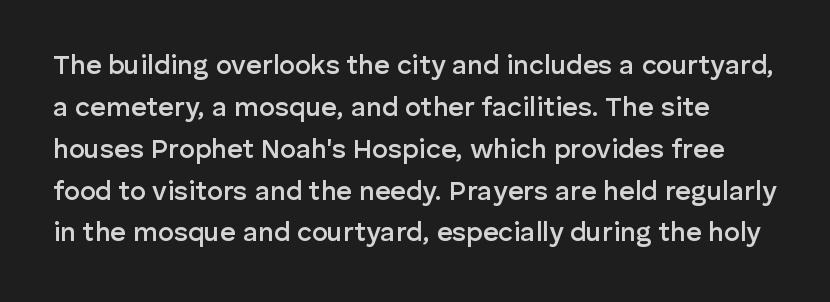
The image shows 27 px text type, upright; set normal line spacing (1.55x), normal letter spacing, not underlined.
